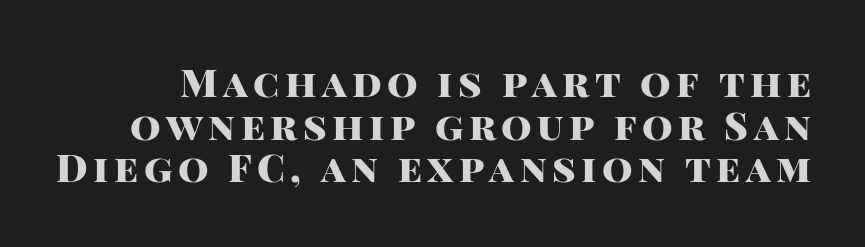
Vertical strokes here are truly vertical. The font is running at its bold setting. Note the varied advance widths — an 'i' is clearly narrower than an 'm'. The rendering shows plain stroke endings on the letterforms — a sans-serif design. The designer dialed line spacing down below the default.
